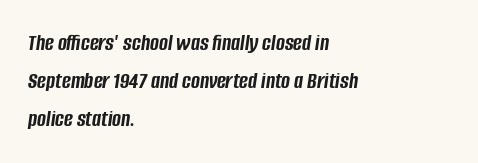
The space between consecutive lines is moderate. Weight: bold. Unmarked baselines from the first word to the last. Notice how the stems are inclined rather than vertical — that's the hallmark of italics. Letter spacing: default. The setting favours the left margin, as ordinary paragraphs usually do.
